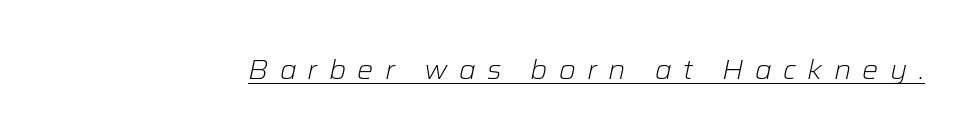
Q: Is the text bold? A: No.
Q: Is the text italic (slanted)? A: Yes, it leans right by about 12 degrees.
Q: Is the text underlined? A: Yes.
Q: Is the spacing between letters normal or unusually wide? A: Unusually wide.
